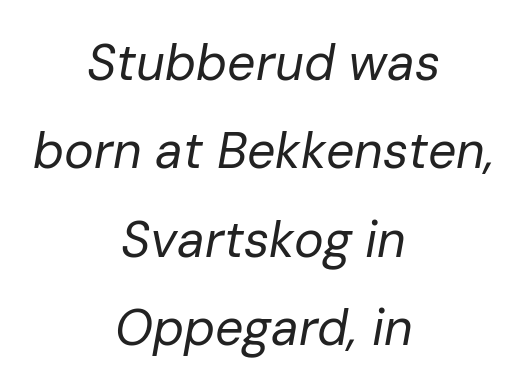
{"italic": "yes", "lean": "right", "slant_degrees": 10, "bold": "no", "weight": "regular", "width": "normal", "stroke_contrast": "low", "x_height": "medium", "monospaced": "no", "underline": "no", "align": "center", "line_spacing_ratio": 1.77, "letter_spacing": "normal", "letter_spacing_em": 0.0, "glyph_px": 50}
